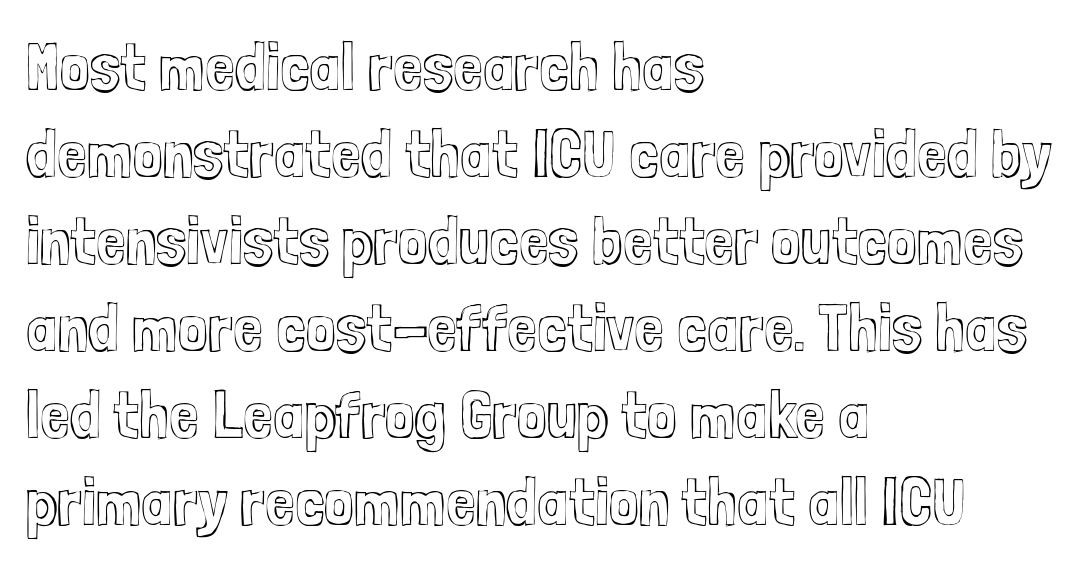
Typeset ragged right — the left edge is the straight one. Here the designer chose a conventional face with non-uniform glyph widths. The area under the type is left untouched. Summary of vertical rhythm: regular, with standard interline spacing.
